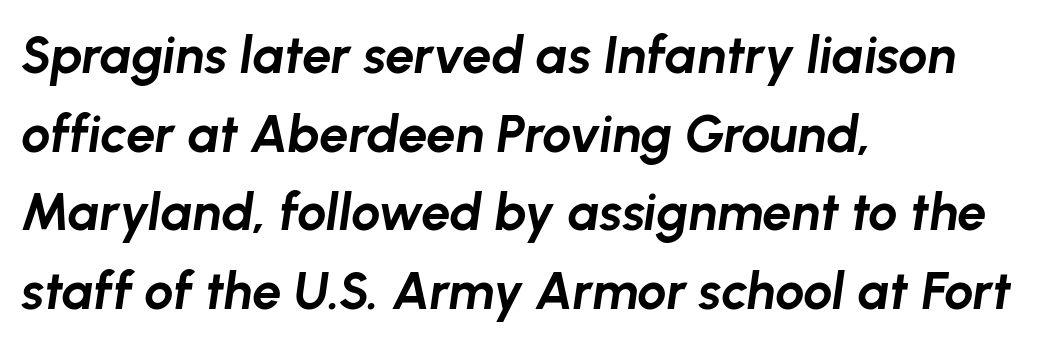
The image shows 52 px bold type, italic (leaning right); set left-aligned, normal line spacing (1.51x), normal letter spacing, not underlined; low stroke contrast and a medium x-height.
